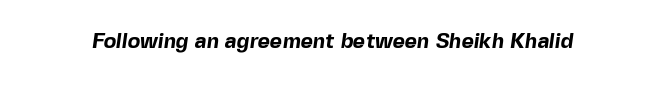
The image shows 21 px bold type; set normal letter spacing, not underlined.
